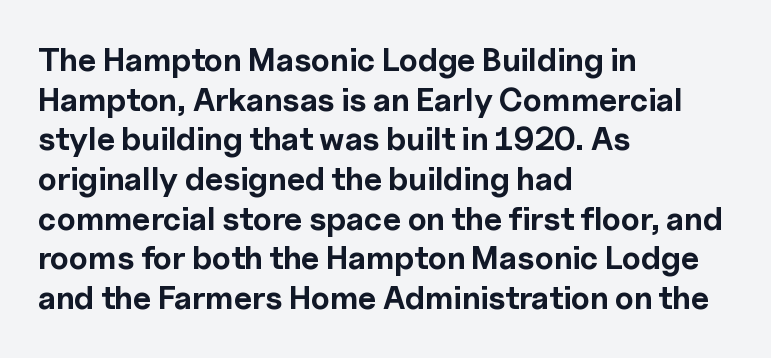
The image shows 32 px bold sans-serif type, upright; set left-aligned, line spacing 1.24x, normal letter spacing, not underlined; a medium x-height.
